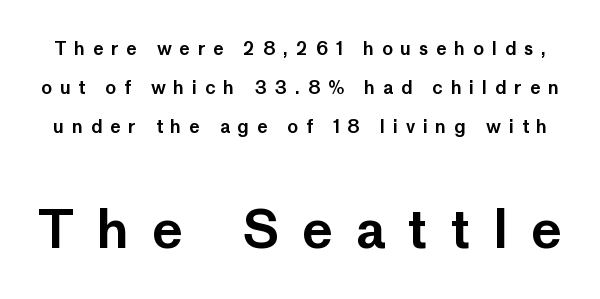
The image shows 53 px sans-serif type, upright; set loose line spacing (2.17x), unusually wide letter spacing (+0.43 em), not underlined; the second (bottom) block is 2.94x larger; low stroke contrast and a medium x-height.
